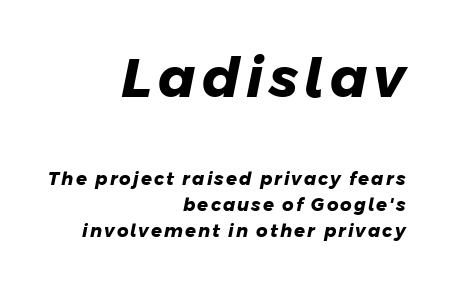
{"serif": "no", "bold": "yes", "weight": "heavy", "width": "normal", "stroke_contrast": "low", "x_height": "medium", "monospaced": "no", "underline": "no", "align": "right", "line_spacing": "normal", "line_spacing_ratio": 1.44, "larger_block": "first", "size_ratio": 3.06, "glyph_px": 55}
